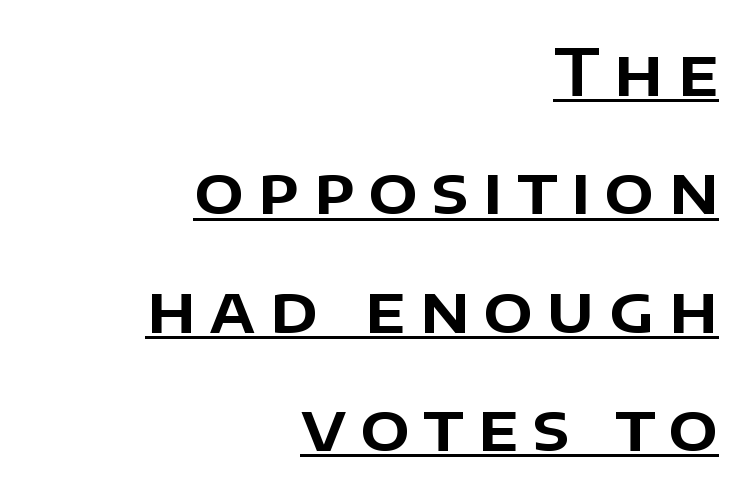
The face used here is rendered with a markedly widened letterfit. Proportional: the letters do not fall into vertical columns. All the whitespace from short lines collects on the left. If you drew a line through each stem, it would be perfectly vertical. The rendered words wear a rule along their underside. Check where the strokes stop: nothing finishes them off — pure sans.
